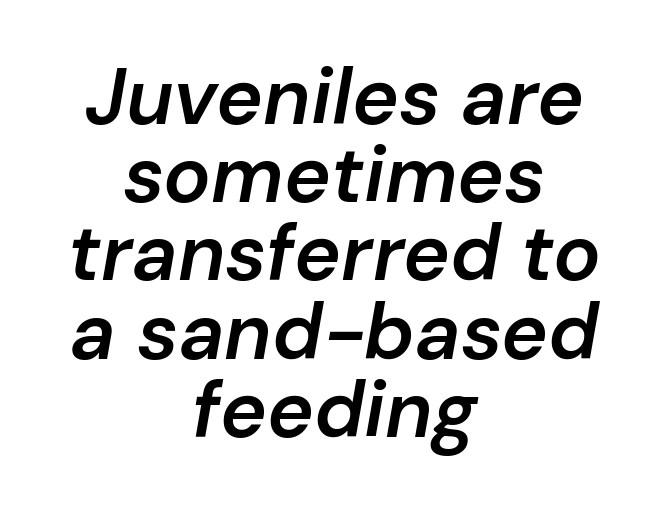
The image shows 79 px semibold type, italic (leaning right); set centered, tight line spacing (0.99x), normal letter spacing, not underlined; low stroke contrast and a medium x-height.
